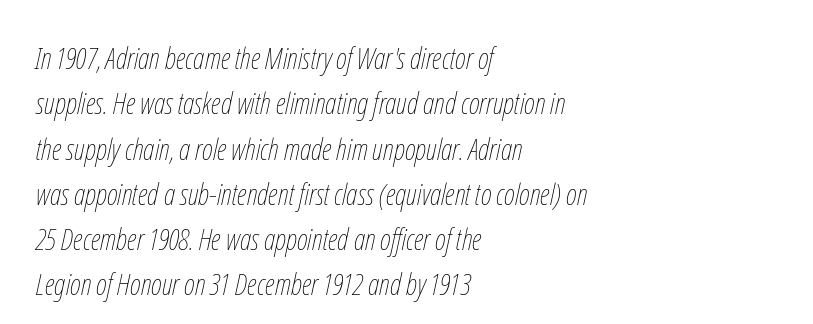
The image shows 30 px thin, condensed type, italic (leaning right); set left-aligned, normal line spacing (1.51x), normal letter spacing, not underlined; low stroke contrast and a medium x-height.
